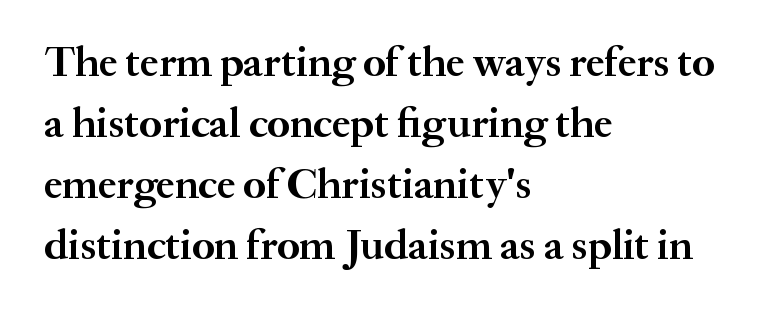
Q: Is the text bold? A: Yes.
Q: Is the text italic (slanted)? A: No, it is upright.
Q: Is the typeface a serif or a sans-serif typeface? A: Serif.
Q: Is the text underlined? A: No.
Q: How is the paragraph aligned? A: Left-aligned.
Q: Is the spacing between letters normal or unusually wide? A: Normal.
Q: Is the spacing between lines tight, normal or loose? A: Normal.
Q: Width (condensed, normal, or wide)? A: Normal.
Q: Stroke contrast? A: Medium.
Q: x-height? A: Small.
Q: Monospaced? A: No.
